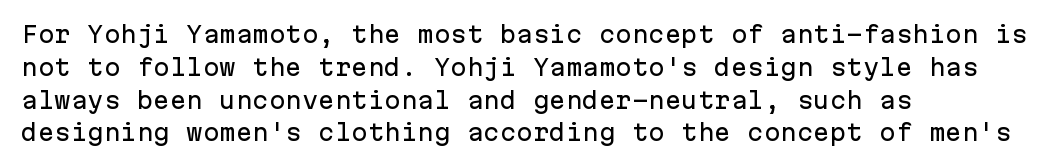
The specimen omits any rule beneath the text block's lines. Is the letter spacing exaggerated? No — it looks like the ordinary default. The typography opts for an upright posture over an oblique one. The rag falls on the right side of this text block. Baseline-to-baseline distance is the conventional proportion of letter height.
